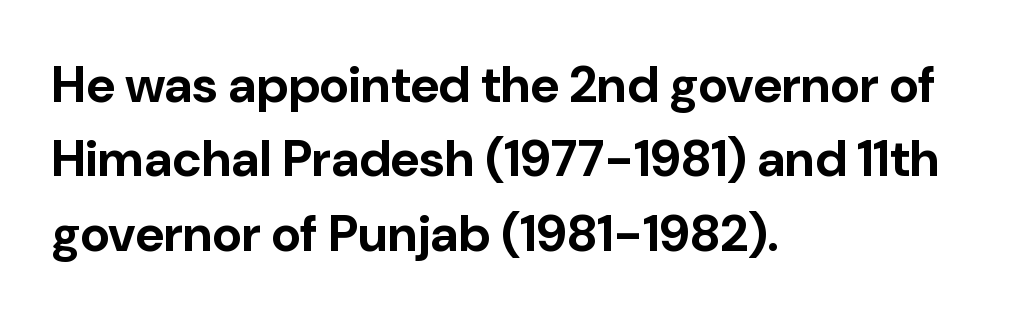
Q: Is the text bold? A: Yes.
Q: Is the text italic (slanted)? A: No, it is upright.
Q: Is the typeface a serif or a sans-serif typeface? A: Sans-serif.
Q: Is the text underlined? A: No.
Q: How is the paragraph aligned? A: Left-aligned.
Q: Is the spacing between letters normal or unusually wide? A: Normal.
Q: Is the spacing between lines tight, normal or loose? A: Normal.
Q: Width (condensed, normal, or wide)? A: Normal.
Q: Stroke contrast? A: Low.
Q: x-height? A: Medium.
Q: Monospaced? A: No.
